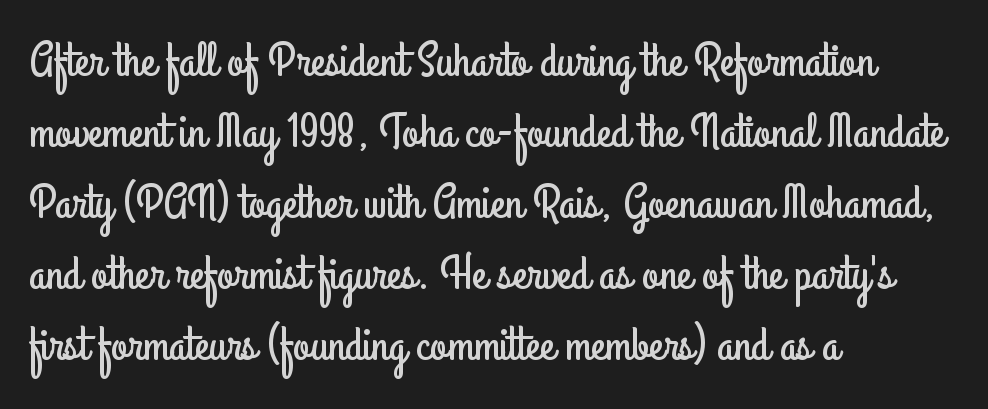
{"serif": "no", "width": "condensed", "stroke_contrast": "low", "x_height": "small", "monospaced": "no", "underline": "no", "align": "left", "line_spacing": "normal", "line_spacing_ratio": 1.48, "letter_spacing": "normal", "letter_spacing_em": 0.0, "glyph_px": 48}
